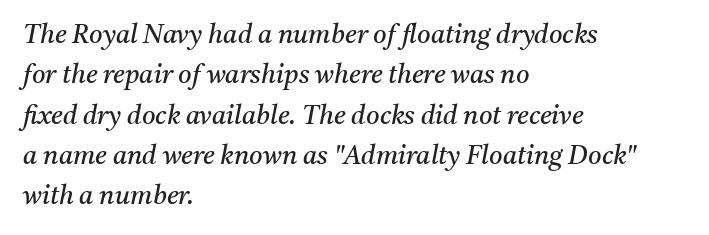
The typeface has the unassuming heft of standard copy or less. Only glyphs here, with clear space below each row. Looking at the ascenders, they clearly lean. A student would call this left alignment; a typographer would say flush left, rag right.
